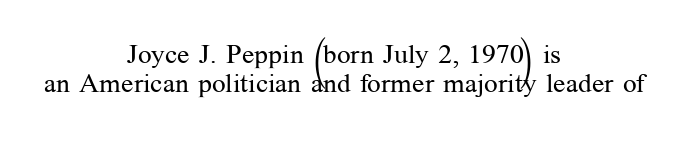
{"italic": "no", "bold": "no", "underline": "no", "align": "center", "line_spacing": "tight", "line_spacing_ratio": 1.06, "letter_spacing": "normal", "letter_spacing_em": 0.0, "glyph_px": 27}
